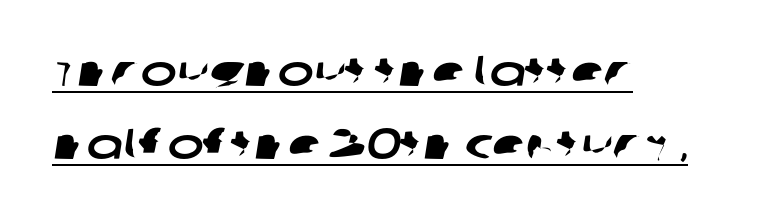
{"serif": "no", "width": "wide", "stroke_contrast": "low", "x_height": "large", "monospaced": "no", "underline": "yes", "align": "left", "line_spacing": "normal", "line_spacing_ratio": 1.7, "letter_spacing": "normal", "letter_spacing_em": 0.0, "glyph_px": 43}
